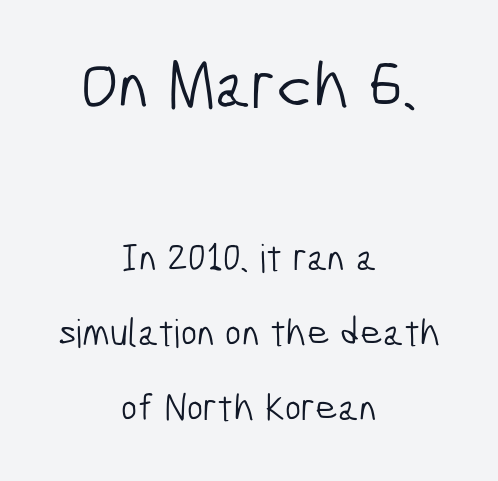
Q: Is the text bold? A: No.
Q: Is the typeface a serif or a sans-serif typeface? A: Sans-serif.
Q: Is the text underlined? A: No.
Q: How is the paragraph aligned? A: Centered.
Q: Is the spacing between letters normal or unusually wide? A: Normal.
Q: Is the spacing between lines tight, normal or loose? A: Loose.
Q: Which block of text is set in a larger size, the first (top) or the second (bottom)? A: The first (top) one.
Q: Width (condensed, normal, or wide)? A: Condensed.
Q: Stroke contrast? A: Low.
Q: x-height? A: Medium.
Q: Monospaced? A: No.
